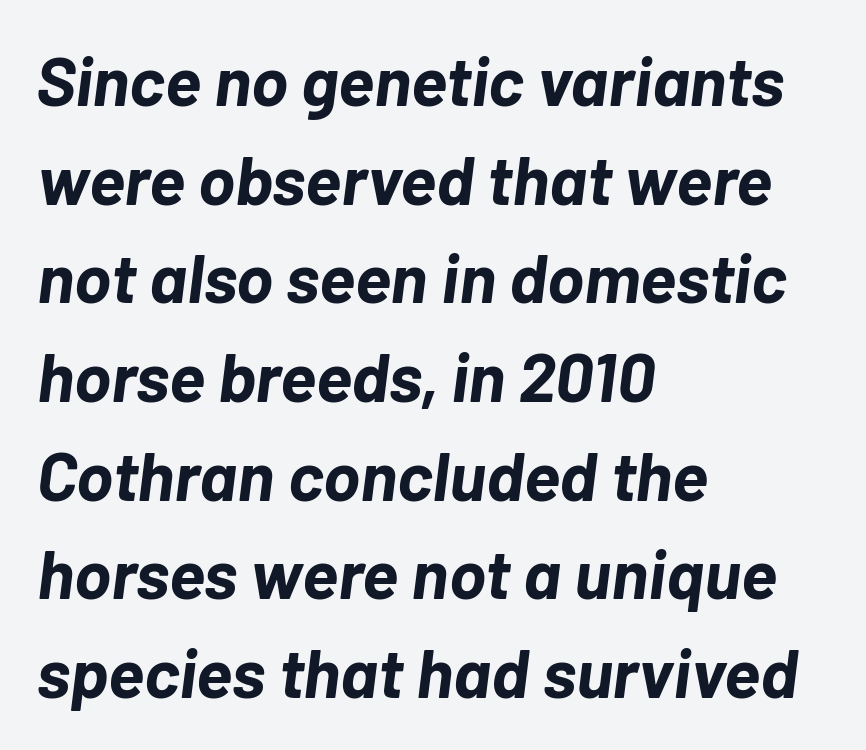
The typography opts for an oblique posture over an upright one. The strokes are fattened all the way to bold. Nothing unusual about the tracking: characters are spaced as the font intends. Horizontal bands of white between lines are of average thickness. This sample has the flowing, uneven cadence of proportional lettering. Honestly, there is no underline to notice here at all.
